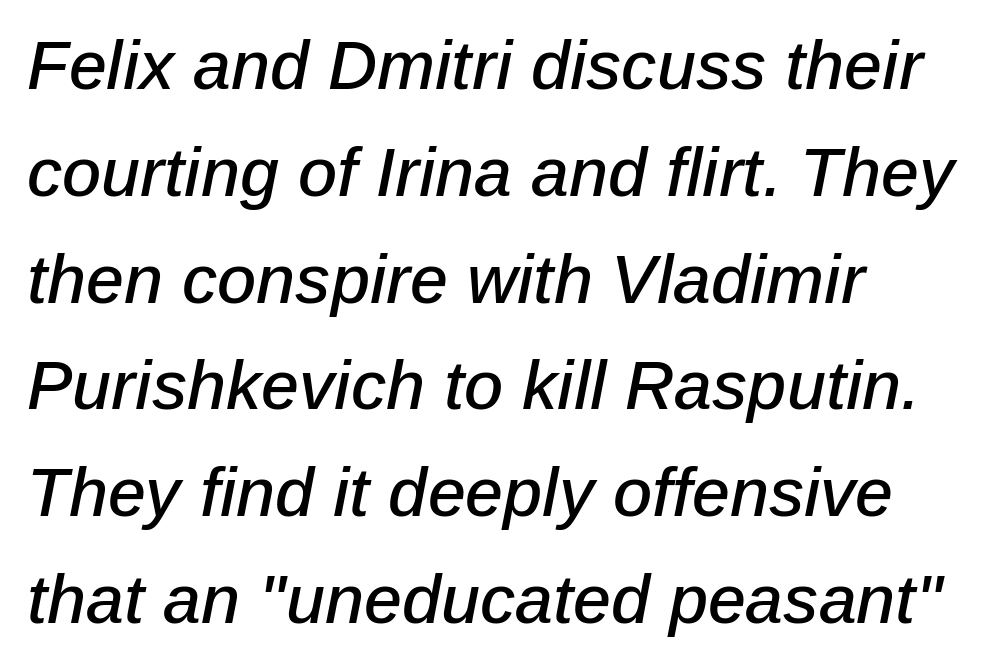
These lines sit exactly where default settings would place them. Each word holds together tightly as a unit, with standard inter-letter gaps. A classic flush-left, rag-right setting is used for this passage. Rendered with sloped, italic letterforms. The letters advance in unequal steps, a hallmark of proportional type. Underline: absent.
